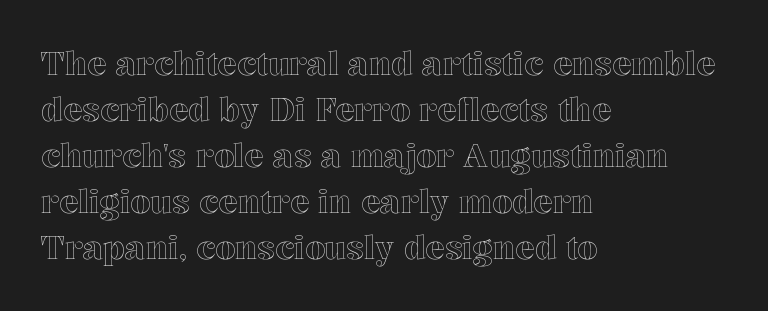
Q: Is the text italic (slanted)? A: No, it is upright.
Q: Is the text underlined? A: No.
Q: How is the paragraph aligned? A: Left-aligned.
Q: Is the spacing between letters normal or unusually wide? A: Normal.
Q: Is the spacing between lines tight, normal or loose? A: Normal.
Q: Width (condensed, normal, or wide)? A: Normal.
Q: x-height? A: Medium.
Q: Monospaced? A: No.
